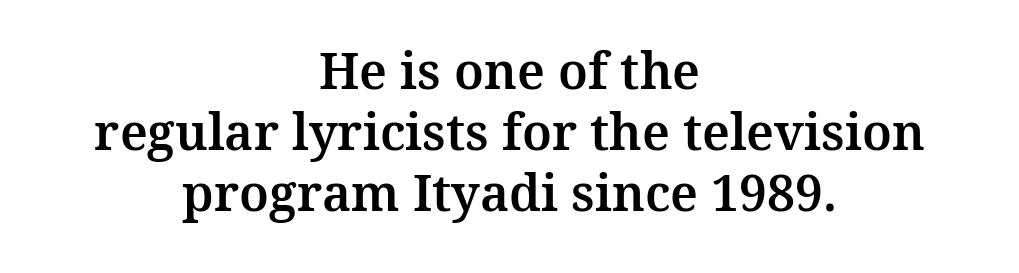
{"serif": "yes", "italic": "no", "width": "normal", "stroke_contrast": "medium", "x_height": "medium", "monospaced": "no", "underline": "no", "align": "center", "line_spacing_ratio": 1.22, "letter_spacing": "normal", "letter_spacing_em": 0.0, "glyph_px": 50}
